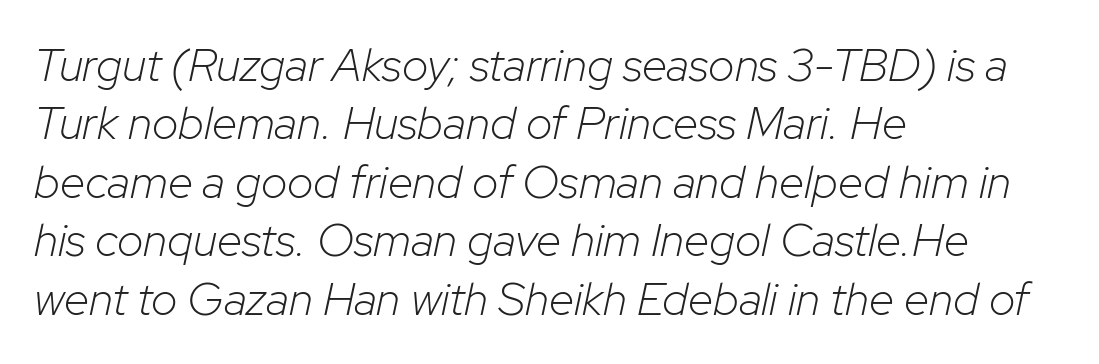
Q: Is the text bold? A: No.
Q: Is the text italic (slanted)? A: Yes, it leans right by about 12 degrees.
Q: Is the text underlined? A: No.
Q: How is the paragraph aligned? A: Left-aligned.
Q: Is the spacing between letters normal or unusually wide? A: Normal.
Q: Is the spacing between lines tight, normal or loose? A: Normal.
Q: Width (condensed, normal, or wide)? A: Normal.
Q: Stroke contrast? A: Low.
Q: x-height? A: Medium.
Q: Monospaced? A: No.
